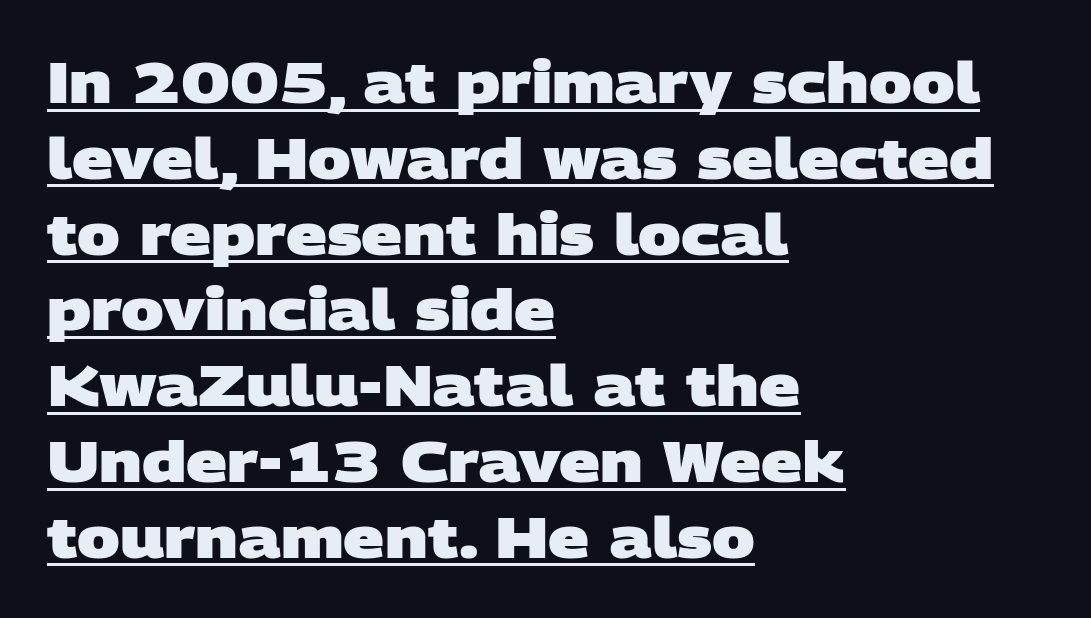
Tracking here is standard; glyphs follow each other at the usual distance. The passage shown is typeset with a sans-serif family. The sample has been set heavy, in full bold. The words here are underlined. Character widths vary here, with narrow letters taking less room than wide ones.
